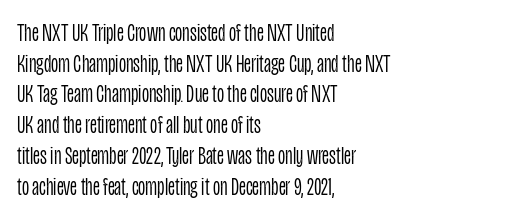
{"italic": "no", "bold": "no", "underline": "no", "align": "left", "line_spacing_ratio": 1.23, "letter_spacing": "normal", "letter_spacing_em": 0.0, "glyph_px": 25}
